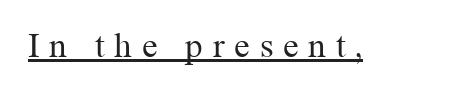
The image shows 35 px regular-weight serif type, upright; set unusually wide letter spacing (+0.28 em), underlined; medium stroke contrast and a medium x-height.
